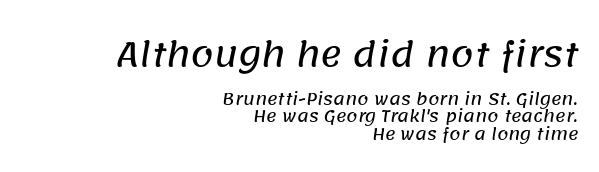
{"serif": "no", "width": "normal", "stroke_contrast": "low", "x_height": "large", "monospaced": "no", "underline": "no", "align": "right", "line_spacing": "tight", "line_spacing_ratio": 1.08, "letter_spacing": "normal", "letter_spacing_em": 0.0, "larger_block": "first", "size_ratio": 2.06, "glyph_px": 33}
